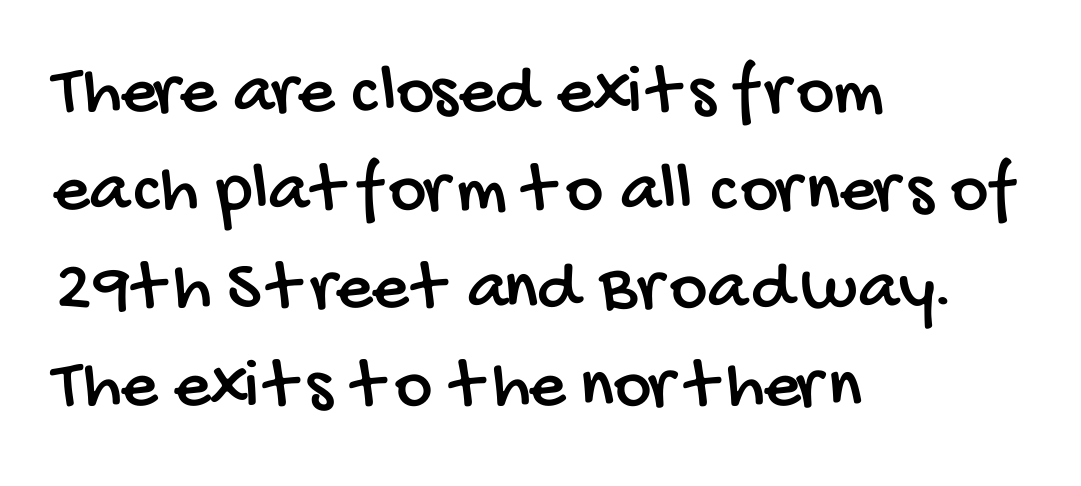
Q: Is the typeface a serif or a sans-serif typeface? A: Sans-serif.
Q: Is the text underlined? A: No.
Q: How is the paragraph aligned? A: Left-aligned.
Q: Is the spacing between letters normal or unusually wide? A: Normal.
Q: Is the spacing between lines tight, normal or loose? A: Normal.
Q: Width (condensed, normal, or wide)? A: Condensed.
Q: Stroke contrast? A: Low.
Q: x-height? A: Large.
Q: Monospaced? A: No.
